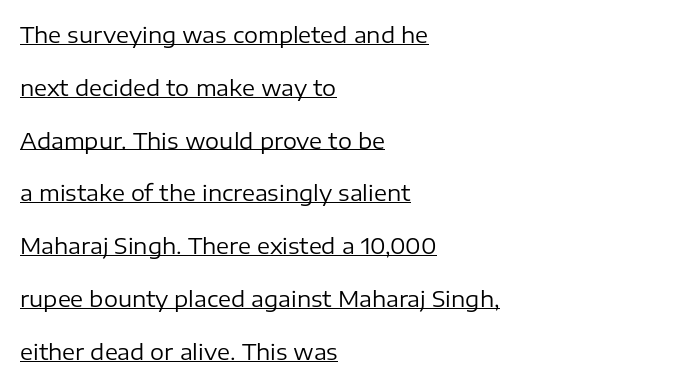
Q: Is the text bold? A: No.
Q: Is the text italic (slanted)? A: No, it is upright.
Q: Is the text underlined? A: Yes.
Q: How is the paragraph aligned? A: Left-aligned.
Q: Is the spacing between letters normal or unusually wide? A: Normal.
Q: Is the spacing between lines tight, normal or loose? A: Loose.
